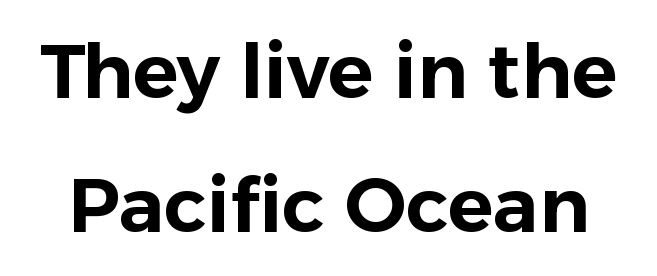
Q: Is the text italic (slanted)? A: No, it is upright.
Q: Is the typeface a serif or a sans-serif typeface? A: Sans-serif.
Q: Is the text underlined? A: No.
Q: Is the spacing between letters normal or unusually wide? A: Normal.
Q: Width (condensed, normal, or wide)? A: Normal.
Q: Stroke contrast? A: Low.
Q: x-height? A: Medium.
Q: Monospaced? A: No.
